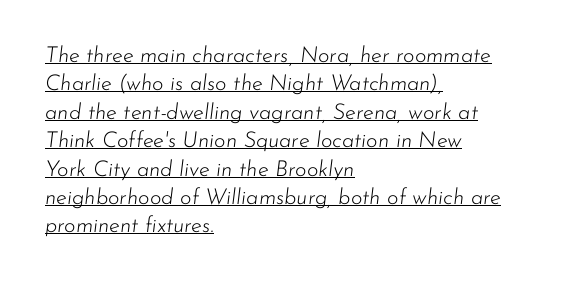
Q: Is the text bold? A: No.
Q: Is the text italic (slanted)? A: Yes, it leans right by about 7 degrees.
Q: Is the text underlined? A: Yes.
Q: How is the paragraph aligned? A: Left-aligned.
Q: Is the spacing between letters normal or unusually wide? A: Normal.
Q: Is the spacing between lines tight, normal or loose? A: Normal.
